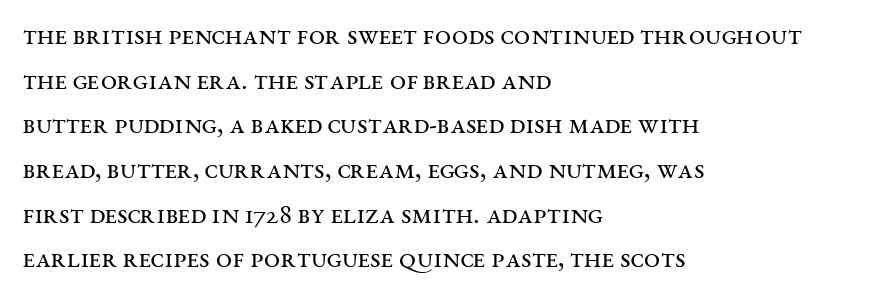
Varying glyph widths throughout — classic text-font behaviour. Look at the bottom of the vertical strokes: they flare into serifs here. Leading matches the norm, producing a regular column. Does the copy run flush right? No — it runs flush left.
